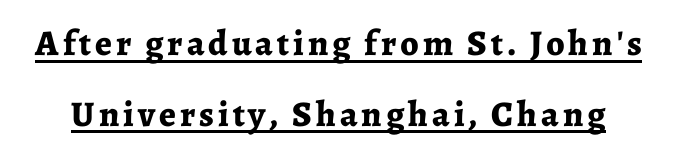
The image shows 36 px bold serif type, upright; set loose line spacing (1.96x), underlined; low stroke contrast and a medium x-height.
